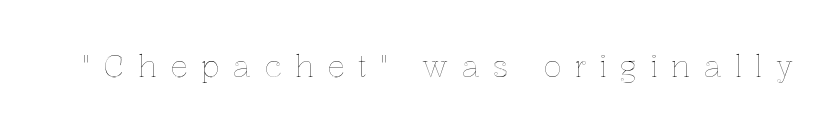
{"italic": "no", "width": "normal", "x_height": "medium", "monospaced": "no", "underline": "no", "letter_spacing": "wide", "letter_spacing_em": 0.43, "glyph_px": 30}
